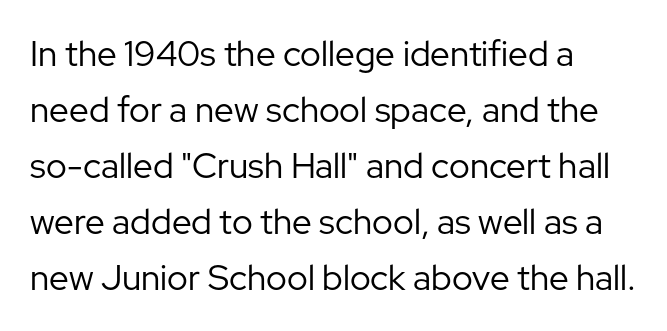
{"serif": "no", "italic": "no", "bold": "no", "weight": "regular", "width": "normal", "stroke_contrast": "low", "x_height": "medium", "monospaced": "no", "underline": "no", "align": "left", "line_spacing": "normal", "line_spacing_ratio": 1.6, "letter_spacing": "normal", "letter_spacing_em": 0.0, "glyph_px": 35}
